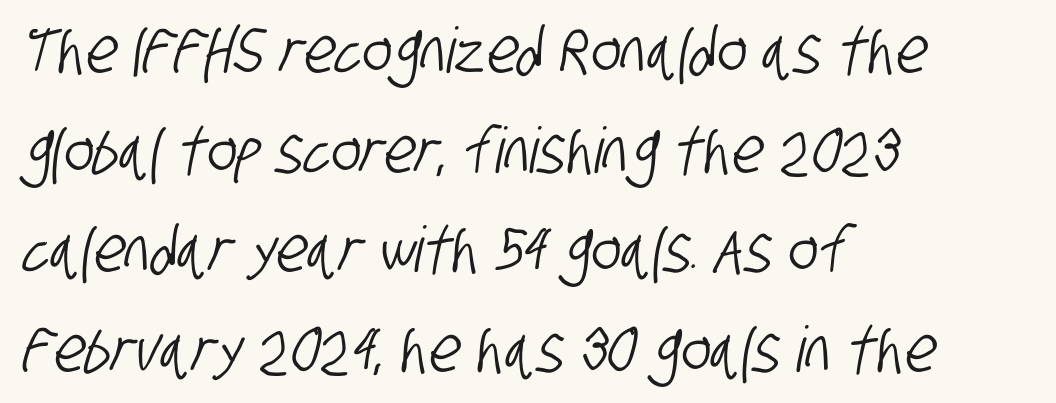
The image shows 63 px condensed sans-serif type; set left-aligned, normal line spacing (1.58x), normal letter spacing, not underlined; low stroke contrast and a large x-height.
